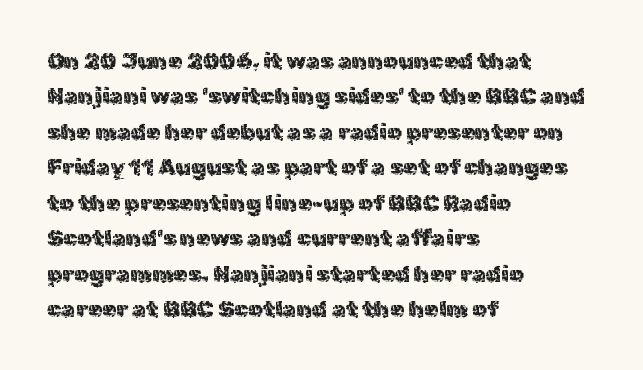
{"italic": "no", "bold": "no", "underline": "no", "align": "left", "line_spacing": "normal", "line_spacing_ratio": 1.54, "letter_spacing": "normal", "letter_spacing_em": 0.0, "glyph_px": 23}
